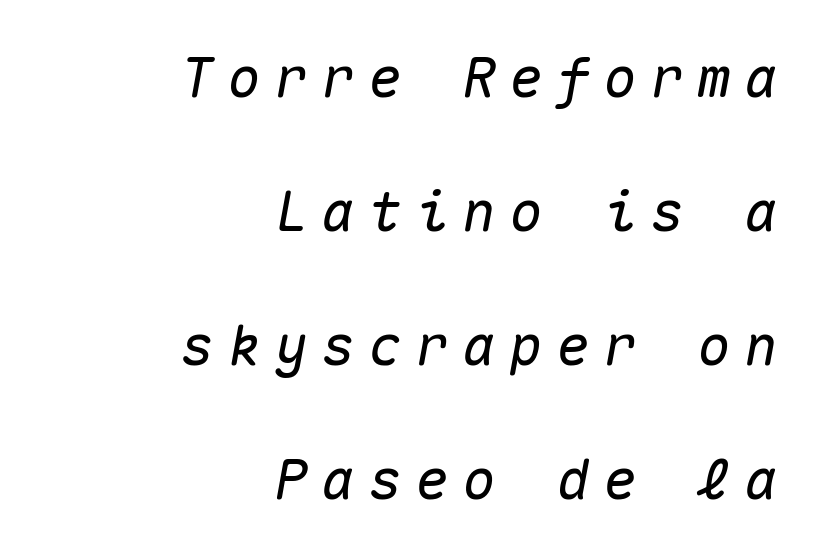
{"italic": "yes", "lean": "right", "slant_degrees": 10, "width": "normal", "stroke_contrast": "medium", "x_height": "medium", "monospaced": "yes", "underline": "no", "align": "right", "line_spacing": "loose", "line_spacing_ratio": 2.39, "letter_spacing": "wide", "letter_spacing_em": 0.24, "glyph_px": 56}
